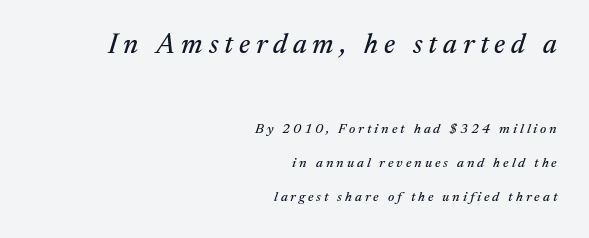
{"serif": "yes", "italic": "yes", "lean": "right", "slant_degrees": 17, "width": "normal", "stroke_contrast": "medium", "x_height": "medium", "monospaced": "no", "underline": "no", "align": "right", "line_spacing": "loose", "line_spacing_ratio": 2.43, "letter_spacing": "wide", "letter_spacing_em": 0.21, "larger_block": "first", "size_ratio": 2.0, "glyph_px": 28}
